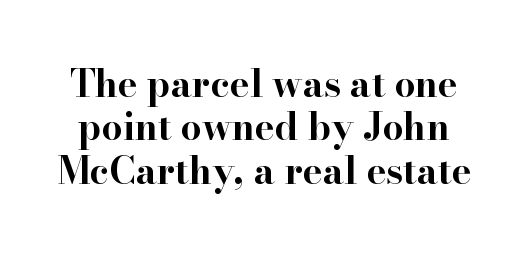
Q: Is the text bold? A: Yes.
Q: Is the text italic (slanted)? A: No, it is upright.
Q: Is the typeface a serif or a sans-serif typeface? A: Serif.
Q: Is the text underlined? A: No.
Q: Is the spacing between letters normal or unusually wide? A: Normal.
Q: Width (condensed, normal, or wide)? A: Wide.
Q: Stroke contrast? A: High.
Q: x-height? A: Small.
Q: Monospaced? A: No.
